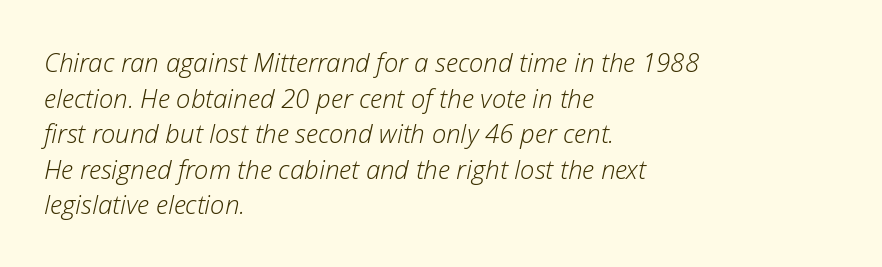
The image shows 26 px text type, italic (leaning right); set left-aligned, normal line spacing (1.37x), normal letter spacing, not underlined.
